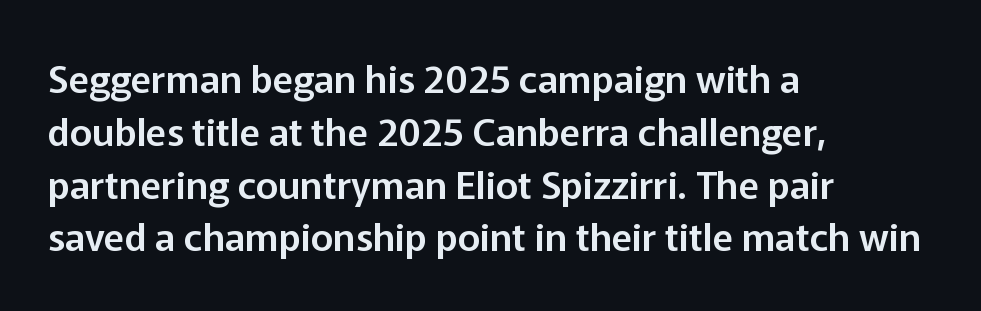
The image shows 38 px sans-serif type, upright; set left-aligned, normal line spacing (1.39x), normal letter spacing, not underlined; low stroke contrast and a medium x-height.
